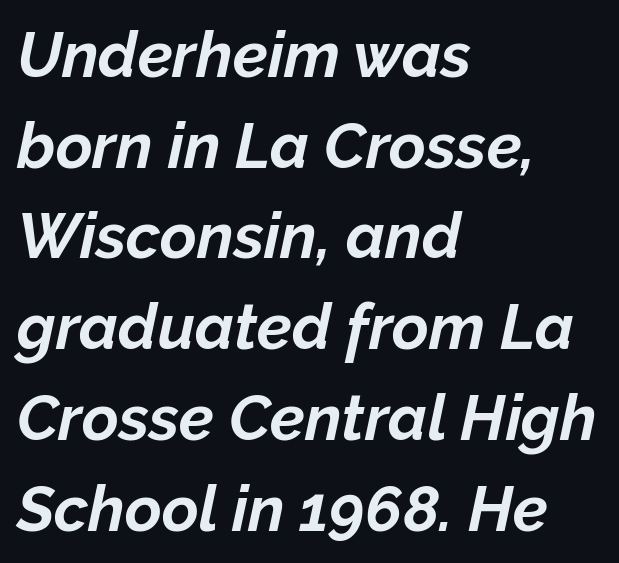
{"italic": "yes", "lean": "right", "slant_degrees": 12, "bold": "yes", "weight": "bold", "width": "normal", "stroke_contrast": "low", "x_height": "medium", "monospaced": "no", "underline": "no", "align": "left", "line_spacing": "normal", "line_spacing_ratio": 1.44, "letter_spacing": "normal", "letter_spacing_em": 0.0, "glyph_px": 63}
